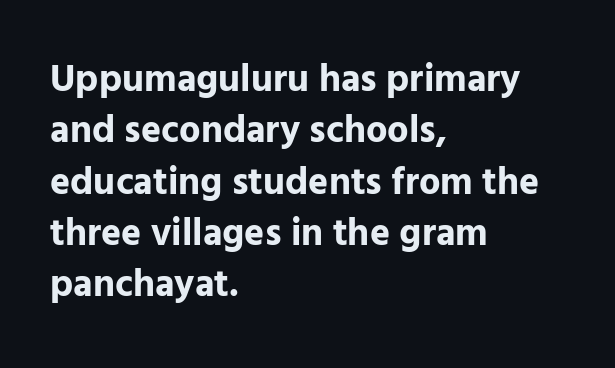
Q: Is the text bold? A: Yes.
Q: Is the text italic (slanted)? A: No, it is upright.
Q: Is the typeface a serif or a sans-serif typeface? A: Sans-serif.
Q: Is the text underlined? A: No.
Q: How is the paragraph aligned? A: Left-aligned.
Q: Is the spacing between letters normal or unusually wide? A: Normal.
Q: Is the spacing between lines tight, normal or loose? A: Normal.
Q: Width (condensed, normal, or wide)? A: Normal.
Q: Stroke contrast? A: Low.
Q: x-height? A: Medium.
Q: Monospaced? A: No.
